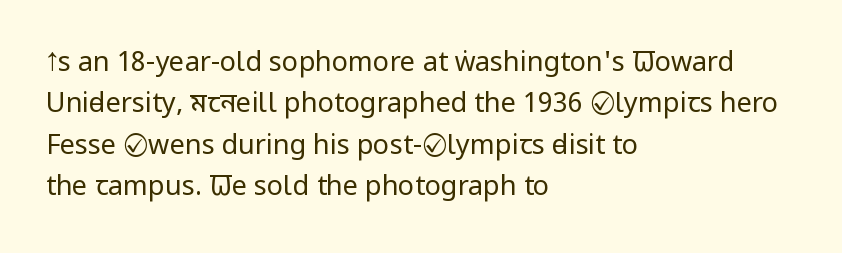
In terms of leading, this rendering sits right in the middle. The lettering stays uniformly vertical, giving the passage a roman look. Decoration check: the copy has no underline. The passage shown is not bold in any degree. How are the letters spaced? Ordinarily, with no added tracking.
